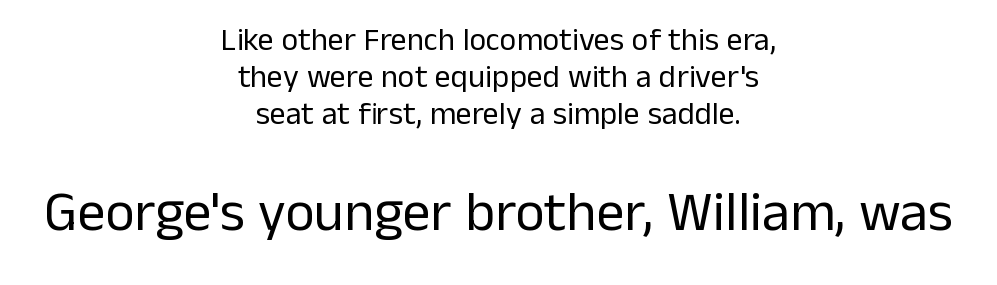
Proportional: the letters do not fall into vertical columns. Size hierarchy here favors the trailing block over the leading one. The words here are not underlined. Is this a sans? Yes — the strokes have no serifs. The text block is weighted toward neither margin, spreading evenly from the middle.
